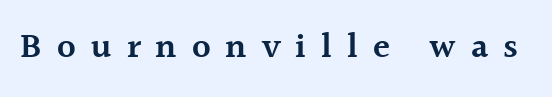
{"serif": "yes", "italic": "no", "bold": "semi", "weight": "semibold", "width": "normal", "x_height": "medium", "monospaced": "no", "underline": "no", "letter_spacing": "wide", "letter_spacing_em": 0.43, "glyph_px": 35}
